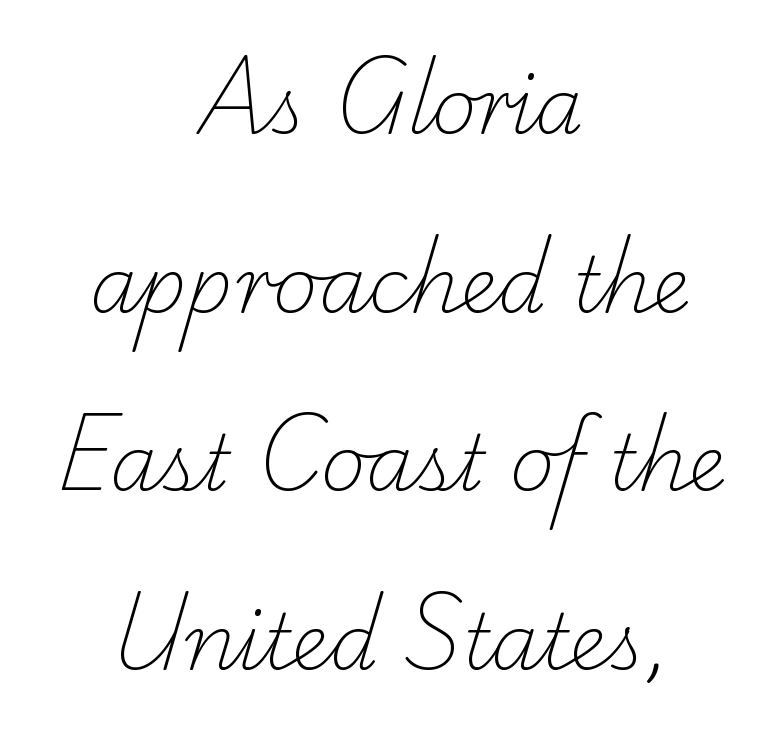
{"serif": "yes", "bold": "no", "weight": "light", "width": "normal", "stroke_contrast": "low", "x_height": "small", "monospaced": "no", "underline": "no", "align": "center", "line_spacing": "loose", "line_spacing_ratio": 2.32, "letter_spacing": "normal", "letter_spacing_em": 0.0, "glyph_px": 77}
